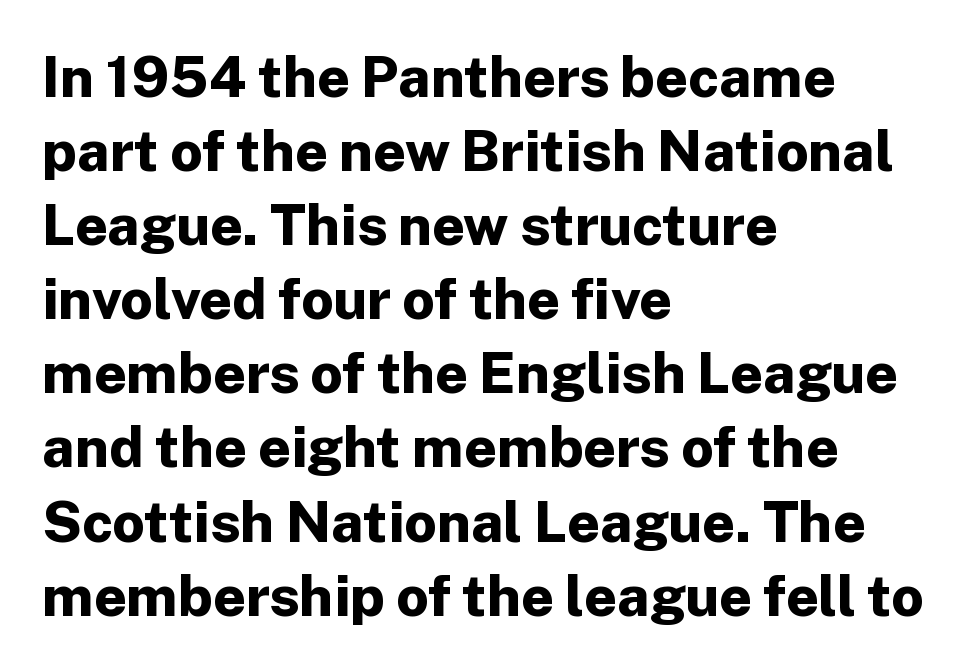
{"serif": "no", "italic": "no", "bold": "yes", "weight": "bold", "width": "normal", "stroke_contrast": "low", "x_height": "medium", "monospaced": "no", "underline": "no", "align": "left", "line_spacing": "normal", "line_spacing_ratio": 1.3, "letter_spacing": "normal", "letter_spacing_em": 0.0, "glyph_px": 57}
